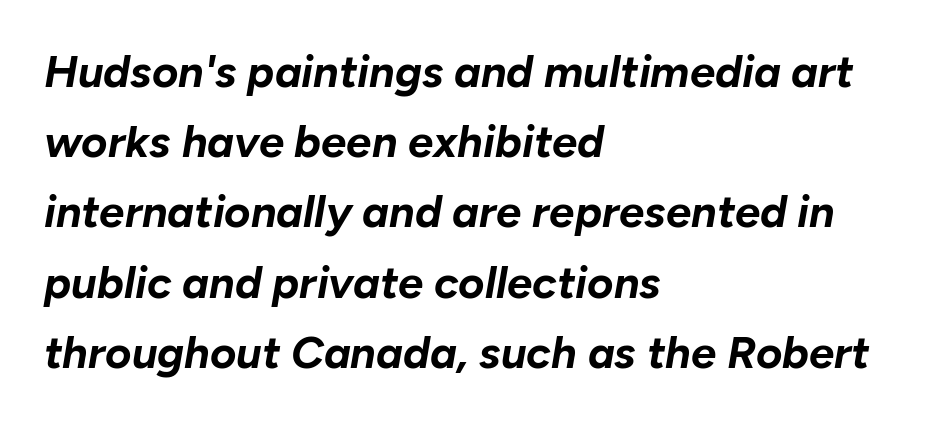
A clean baseline with only descenders dipping below it. Varying glyph widths throughout — classic text-font behaviour. Heavy, bold letterforms. The type is set solid horizontally, with unmodified tracking. Quick note: interline space is typical. When letters slant like this, we call the style italic.
